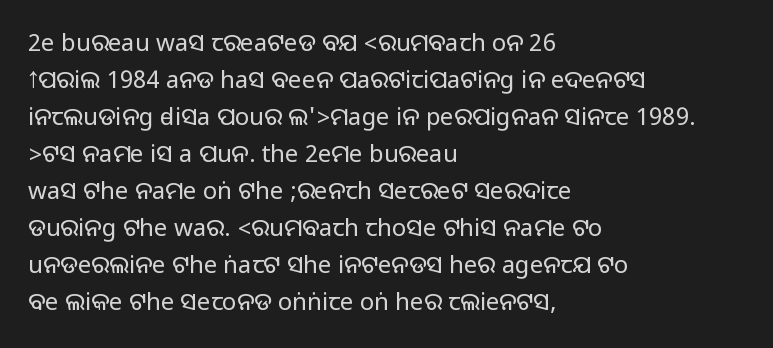
{"italic": "no", "underline": "no", "align": "left", "line_spacing": "normal", "line_spacing_ratio": 1.54, "letter_spacing": "normal", "letter_spacing_em": 0.0, "glyph_px": 24}
